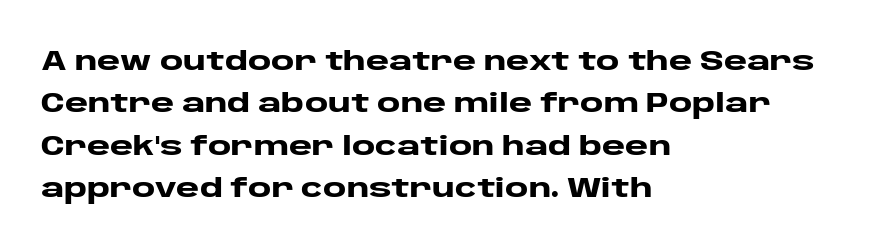
Q: Is the text bold? A: Yes.
Q: Is the text italic (slanted)? A: No, it is upright.
Q: Is the typeface a serif or a sans-serif typeface? A: Sans-serif.
Q: Is the text underlined? A: No.
Q: How is the paragraph aligned? A: Left-aligned.
Q: Is the spacing between letters normal or unusually wide? A: Normal.
Q: Is the spacing between lines tight, normal or loose? A: Normal.
Q: Width (condensed, normal, or wide)? A: Wide.
Q: Stroke contrast? A: Low.
Q: x-height? A: Large.
Q: Monospaced? A: No.
